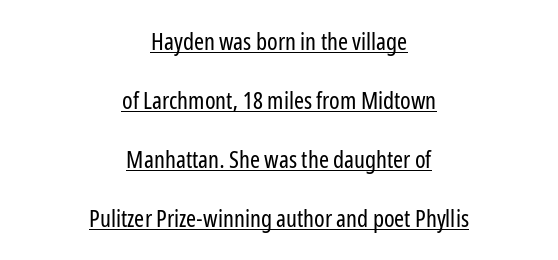
The image shows 24 px text type, upright; set centered, loose line spacing (2.46x), normal letter spacing, underlined.
